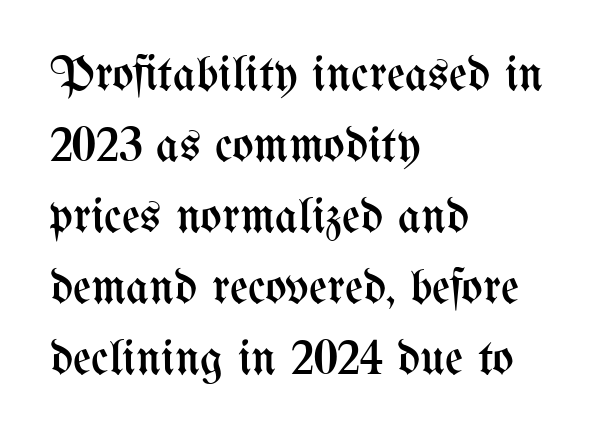
Q: Is the text bold? A: No.
Q: Is the text italic (slanted)? A: No, it is upright.
Q: Is the text underlined? A: No.
Q: How is the paragraph aligned? A: Left-aligned.
Q: Is the spacing between letters normal or unusually wide? A: Normal.
Q: Is the spacing between lines tight, normal or loose? A: Normal.
Q: Width (condensed, normal, or wide)? A: Condensed.
Q: Stroke contrast? A: Medium.
Q: x-height? A: Medium.
Q: Monospaced? A: No.
